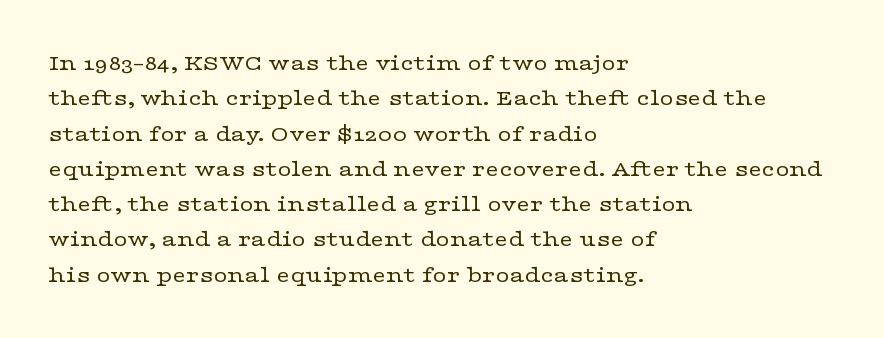
Tracking value appears to be zero — textbook default spacing. Posture: straight, roman, zero tilt. Leftover space on each line is placed entirely after the last word. This is not heavy type; no bold has been used.
